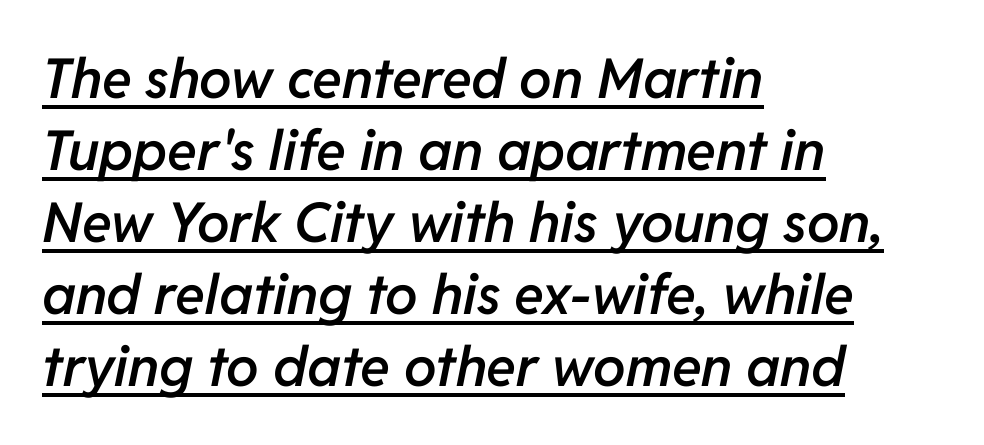
The image shows 55 px semibold type, italic (leaning right); set left-aligned, normal line spacing (1.31x), normal letter spacing, underlined; low stroke contrast and a medium x-height.
